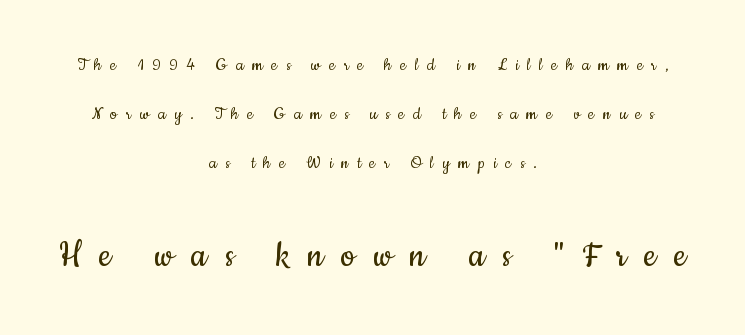
{"serif": "no", "bold": "no", "weight": "regular", "width": "condensed", "stroke_contrast": "low", "x_height": "small", "monospaced": "no", "underline": "no", "align": "center", "line_spacing": "loose", "line_spacing_ratio": 2.44, "letter_spacing": "wide", "letter_spacing_em": 0.43, "larger_block": "second", "size_ratio": 2.05, "glyph_px": 41}
